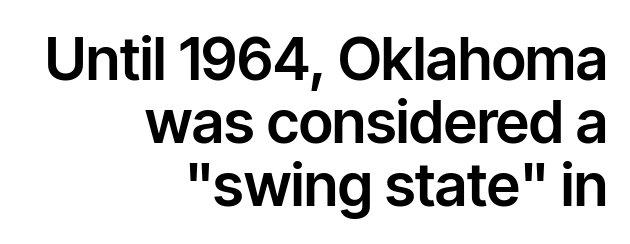
{"serif": "no", "italic": "no", "width": "normal", "stroke_contrast": "low", "x_height": "medium", "monospaced": "no", "underline": "no", "align": "right", "line_spacing": "tight", "line_spacing_ratio": 1.07, "letter_spacing": "normal", "letter_spacing_em": 0.0, "glyph_px": 59}
